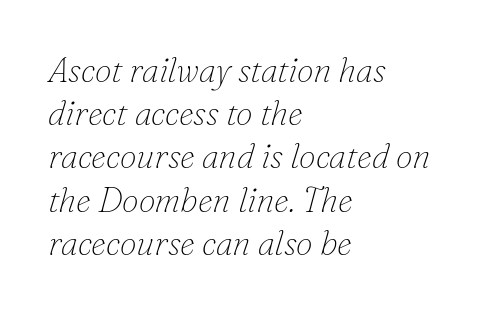
Tracking here is standard; glyphs follow each other at the usual distance. Leading: standard. The text carries the slant typical of an italic or oblique font. Underline: absent. The letterforms sit at book weight or below.
